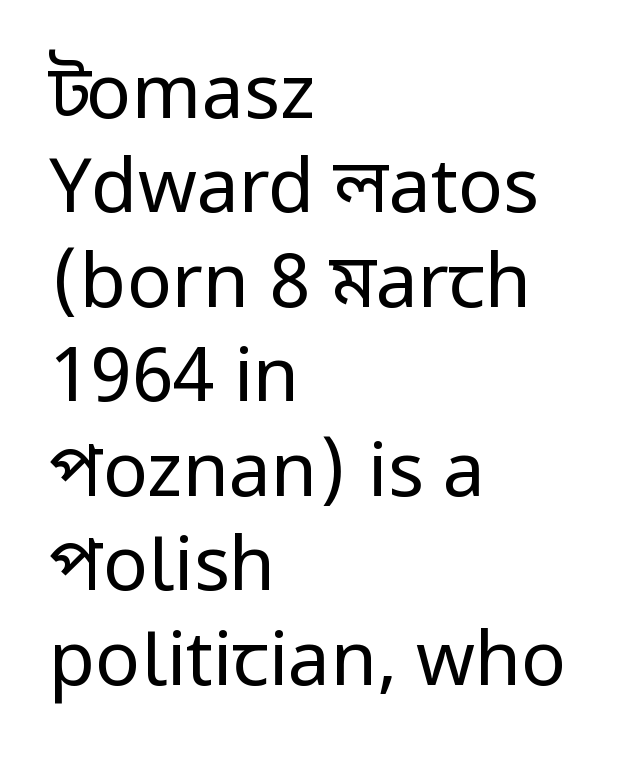
Notice how the stems are strictly vertical — no italics here. Each letter keeps its own natural width here, so spacing adapts to shape. Casual observation: everything's shoved over to the left. Each new line begins a customary step beneath the previous one.
